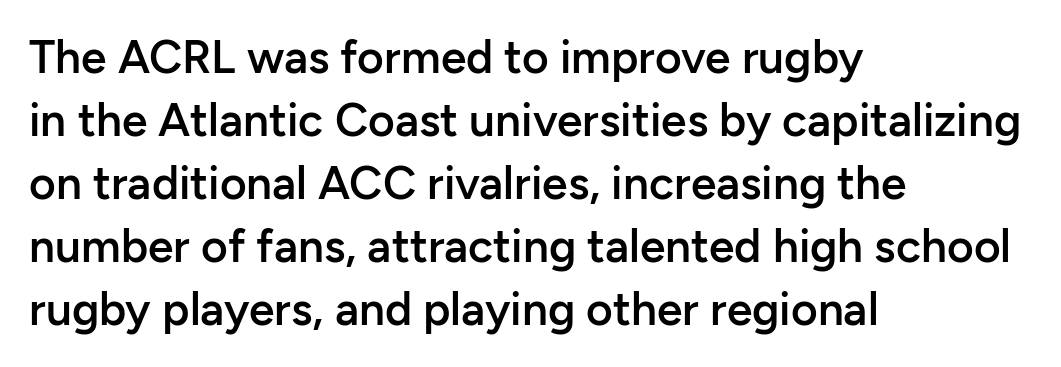
Q: Is the text bold? A: Semi-bold.
Q: Is the text italic (slanted)? A: No, it is upright.
Q: Is the typeface a serif or a sans-serif typeface? A: Sans-serif.
Q: Is the text underlined? A: No.
Q: How is the paragraph aligned? A: Left-aligned.
Q: Is the spacing between letters normal or unusually wide? A: Normal.
Q: Is the spacing between lines tight, normal or loose? A: Normal.
Q: Width (condensed, normal, or wide)? A: Normal.
Q: Stroke contrast? A: Low.
Q: x-height? A: Medium.
Q: Monospaced? A: No.
